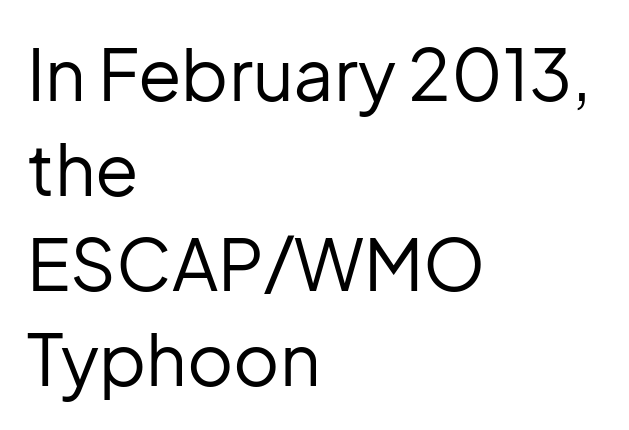
These lines are set flush left with a ragged right edge. Stems here are at most as thick as an everyday book face. The face used here is proportionally spaced, like ordinary book or web type. A sans-serif font was chosen for this passage. Any mark beneath the type? The region is blank.
